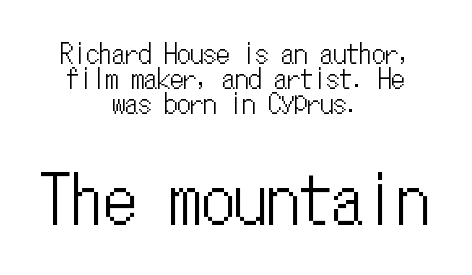
The image shows 65 px condensed type, upright, monospaced; set centered, tight line spacing (0.96x), normal letter spacing, not underlined; the second (bottom) block is 2.5x larger; low stroke contrast and a medium x-height.
